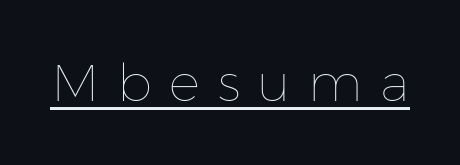
The image shows 52 px thin type, upright; set unusually wide letter spacing (+0.34 em), underlined; low stroke contrast and a medium x-height.
